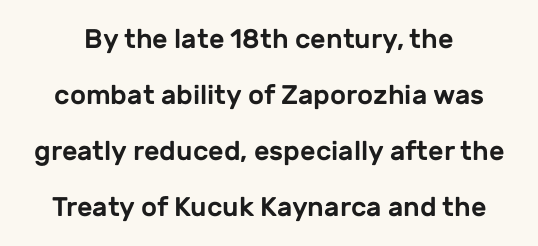
Q: Is the text italic (slanted)? A: No, it is upright.
Q: Is the text underlined? A: No.
Q: Is the spacing between letters normal or unusually wide? A: Normal.
Q: Is the spacing between lines tight, normal or loose? A: Loose.
